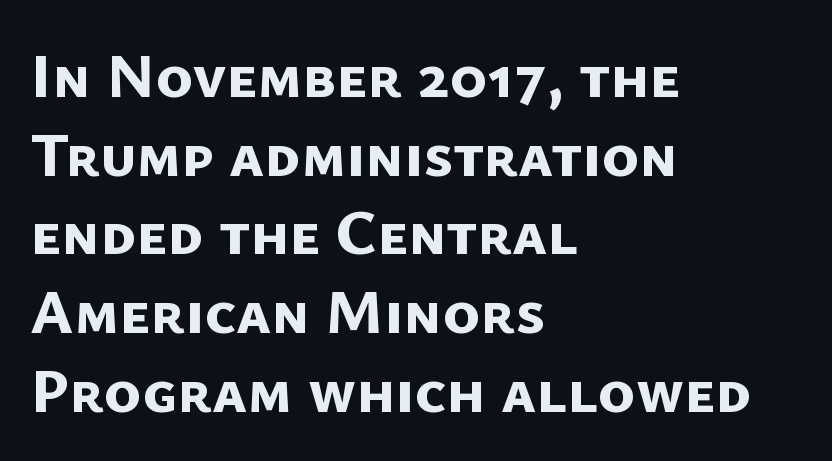
{"serif": "no", "bold": "yes", "weight": "bold", "width": "normal", "stroke_contrast": "low", "x_height": "medium", "monospaced": "no", "underline": "no", "align": "left", "line_spacing": "normal", "line_spacing_ratio": 1.25, "letter_spacing": "normal", "letter_spacing_em": 0.0, "glyph_px": 63}
